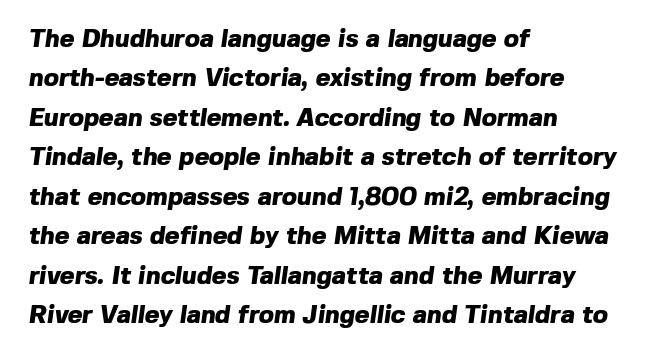
The letterforms sit shoulder to shoulder at normal distance. These words are printed bold, with thick strokes throughout. This sample is left-justified, so line endings fall wherever the words run out. Leading matches the norm, producing a regular column.
